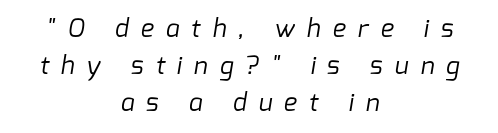
{"bold": "no", "underline": "no", "align": "center", "line_spacing": "normal", "line_spacing_ratio": 1.48, "letter_spacing": "wide", "letter_spacing_em": 0.48, "glyph_px": 25}
